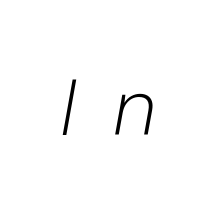
The image shows 80 px light type, italic (leaning right); set unusually wide letter spacing (+0.47 em), not underlined; low stroke contrast and a medium x-height.
